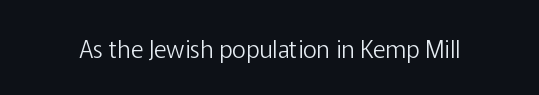
{"italic": "no", "bold": "no", "underline": "no", "letter_spacing": "normal", "letter_spacing_em": 0.0, "glyph_px": 24}
